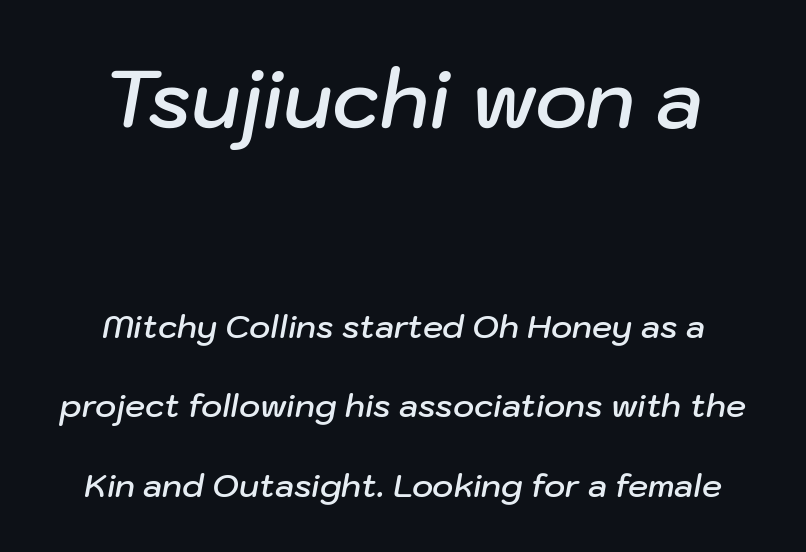
Q: Is the text bold? A: Semi-bold.
Q: Is the text italic (slanted)? A: Yes, it leans right by about 10 degrees.
Q: Is the text underlined? A: No.
Q: How is the paragraph aligned? A: Centered.
Q: Is the spacing between letters normal or unusually wide? A: Normal.
Q: Is the spacing between lines tight, normal or loose? A: Loose.
Q: Which block of text is set in a larger size, the first (top) or the second (bottom)? A: The first (top) one.
Q: Width (condensed, normal, or wide)? A: Normal.
Q: Stroke contrast? A: Low.
Q: x-height? A: Medium.
Q: Monospaced? A: No.
